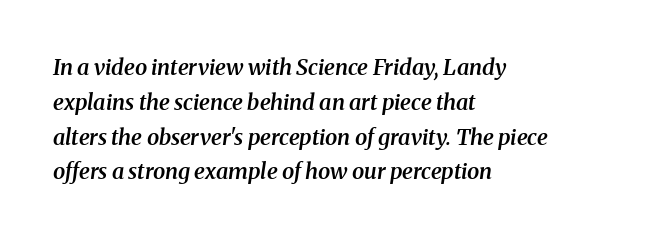
{"italic": "yes", "lean": "right", "slant_degrees": 8, "bold": "semi", "underline": "no", "align": "left", "line_spacing": "normal", "line_spacing_ratio": 1.58, "letter_spacing": "normal", "letter_spacing_em": 0.0, "glyph_px": 22}
